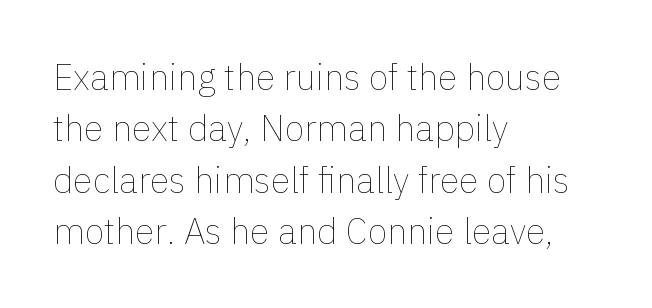
{"italic": "no", "bold": "no", "weight": "thin", "width": "normal", "x_height": "medium", "monospaced": "no", "underline": "no", "align": "left", "line_spacing": "normal", "line_spacing_ratio": 1.43, "letter_spacing": "normal", "letter_spacing_em": 0.0, "glyph_px": 36}
